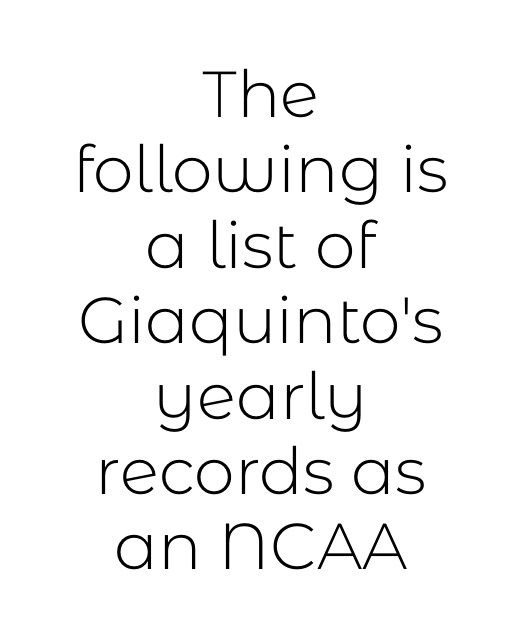
{"serif": "no", "italic": "no", "bold": "no", "weight": "light", "width": "normal", "stroke_contrast": "low", "x_height": "medium", "monospaced": "no", "underline": "no", "align": "center", "line_spacing_ratio": 1.16, "letter_spacing": "normal", "letter_spacing_em": 0.0, "glyph_px": 65}
